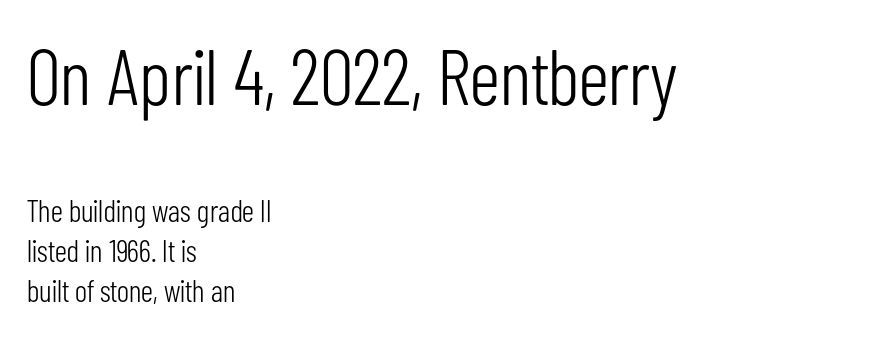
The image shows 78 px light, condensed sans-serif type, upright; set left-aligned, normal line spacing (1.3x), normal letter spacing, not underlined; the first (top) block is 2.52x larger; low stroke contrast and a medium x-height.
